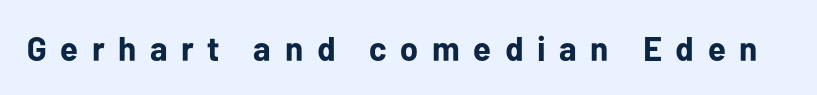
{"serif": "no", "italic": "no", "bold": "yes", "weight": "bold", "width": "normal", "stroke_contrast": "low", "x_height": "medium", "monospaced": "no", "underline": "no", "letter_spacing": "wide", "letter_spacing_em": 0.4, "glyph_px": 34}
